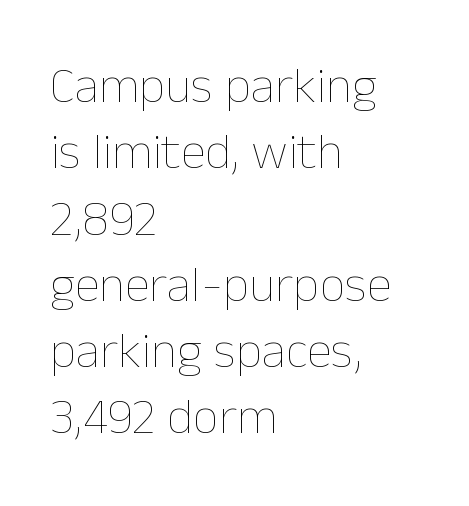
Q: Is the text bold? A: No.
Q: Is the text italic (slanted)? A: No, it is upright.
Q: Is the text underlined? A: No.
Q: How is the paragraph aligned? A: Left-aligned.
Q: Is the spacing between letters normal or unusually wide? A: Normal.
Q: Is the spacing between lines tight, normal or loose? A: Normal.
Q: Width (condensed, normal, or wide)? A: Normal.
Q: Stroke contrast? A: Low.
Q: x-height? A: Medium.
Q: Monospaced? A: No.
